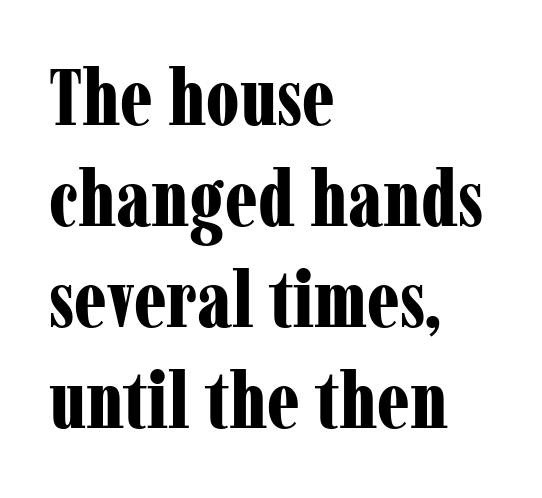
The image shows 79 px bold, condensed serif type, upright; set left-aligned, normal line spacing (1.28x), normal letter spacing, not underlined; low stroke contrast and a medium x-height.
